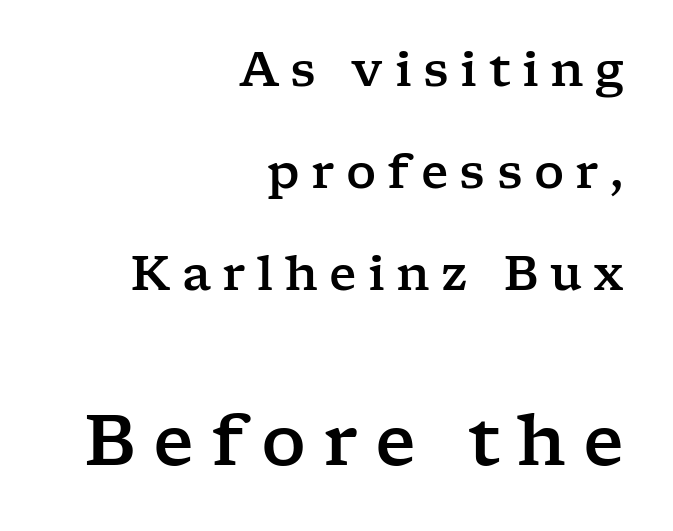
Q: Is the text italic (slanted)? A: No, it is upright.
Q: Is the typeface a serif or a sans-serif typeface? A: Serif.
Q: Is the text underlined? A: No.
Q: How is the paragraph aligned? A: Right-aligned.
Q: Is the spacing between letters normal or unusually wide? A: Unusually wide.
Q: Is the spacing between lines tight, normal or loose? A: Loose.
Q: Which block of text is set in a larger size, the first (top) or the second (bottom)? A: The second (bottom) one.
Q: Width (condensed, normal, or wide)? A: Wide.
Q: Stroke contrast? A: Low.
Q: x-height? A: Medium.
Q: Monospaced? A: No.
